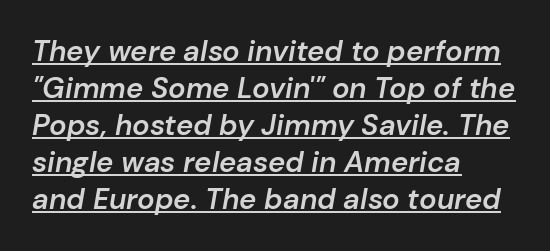
Notice how a bar underscores the lettering throughout. Successive baselines arrive at the customary interval. In terms of weight, the rendering is demibold, just under bold. Compared with ordinary roman type, these characters are visibly tilted.
